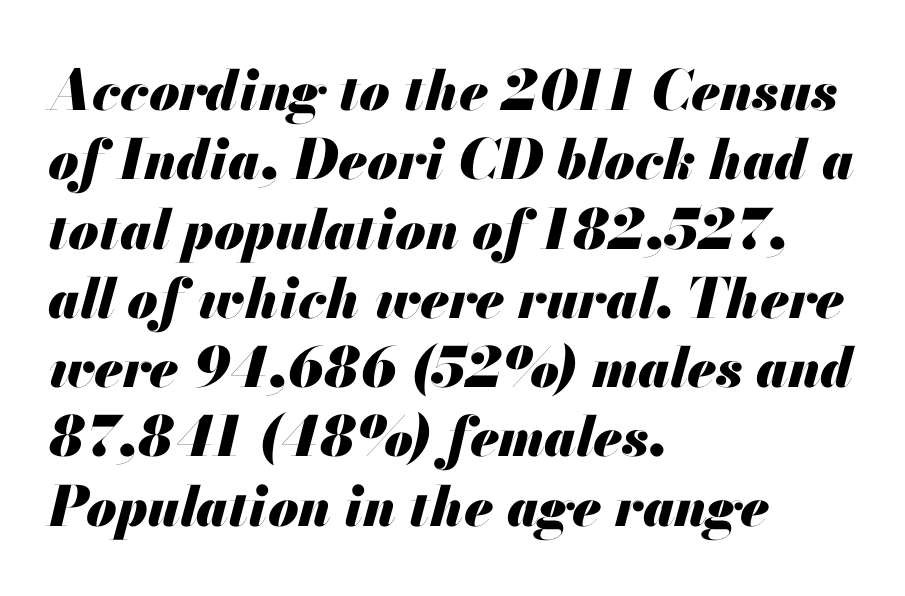
The image shows 55 px heavy type, italic (leaning right); set left-aligned, normal line spacing (1.26x), normal letter spacing, not underlined; medium stroke contrast and a small x-height.
